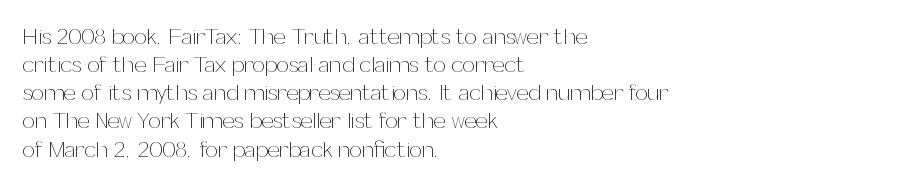
{"italic": "no", "bold": "no", "underline": "no", "align": "left", "line_spacing": "normal", "line_spacing_ratio": 1.28, "letter_spacing": "normal", "letter_spacing_em": 0.0, "glyph_px": 22}
